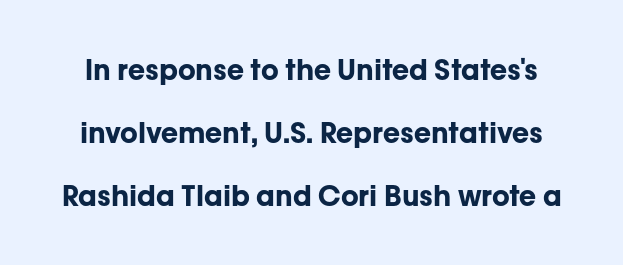
{"serif": "no", "italic": "no", "bold": "yes", "weight": "bold", "width": "normal", "stroke_contrast": "low", "x_height": "medium", "monospaced": "no", "underline": "no", "line_spacing": "loose", "line_spacing_ratio": 2.25, "letter_spacing": "normal", "letter_spacing_em": 0.0, "glyph_px": 28}
